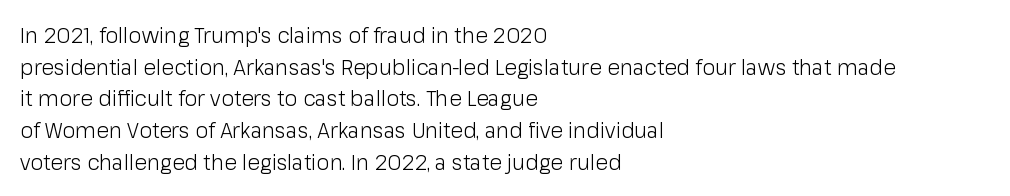
The image shows 21 px text type, upright; set left-aligned, normal line spacing (1.51x), normal letter spacing, not underlined.
